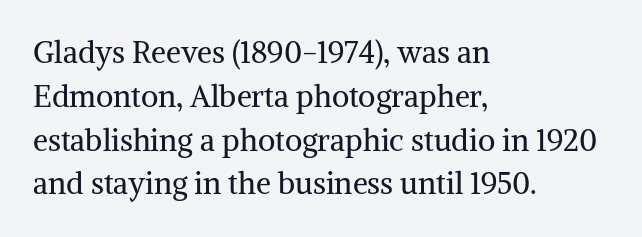
The zone under the glyphs is completely vacant. Ink coverage per letter is moderate at most. Students, observe: this is what conventionally led text looks like. Vertical strokes here are truly vertical.
